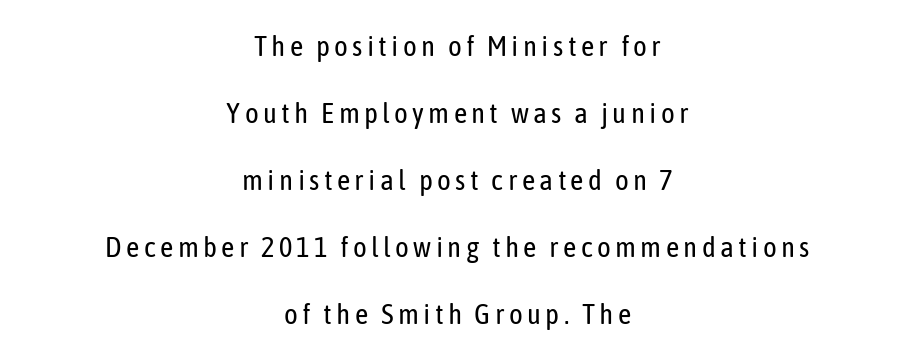
You could not count columns in this text — the font is proportionally spaced. Every character sits straight up, as roman type does. The letters carry no serifs — their stems end cleanly without finishing strokes. Underlining? Definitely not there.
